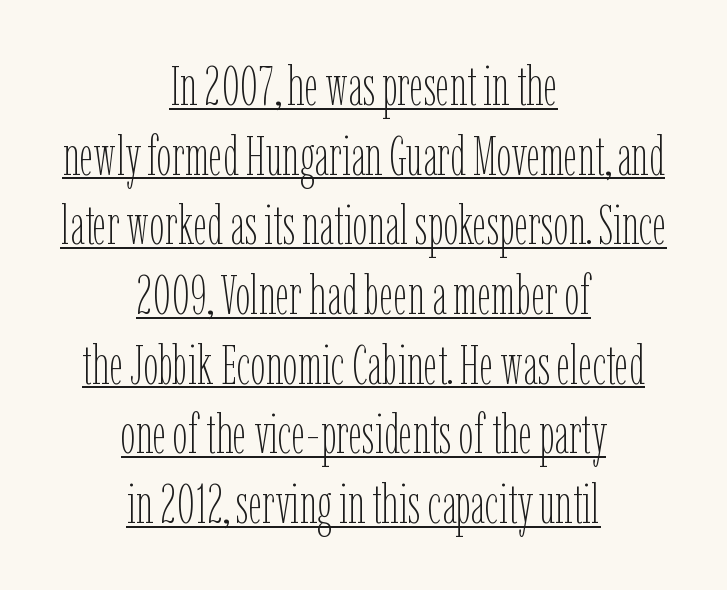
The image shows 54 px thin, condensed type, upright; set centered, normal line spacing (1.29x), normal letter spacing, underlined; low stroke contrast and a medium x-height.
